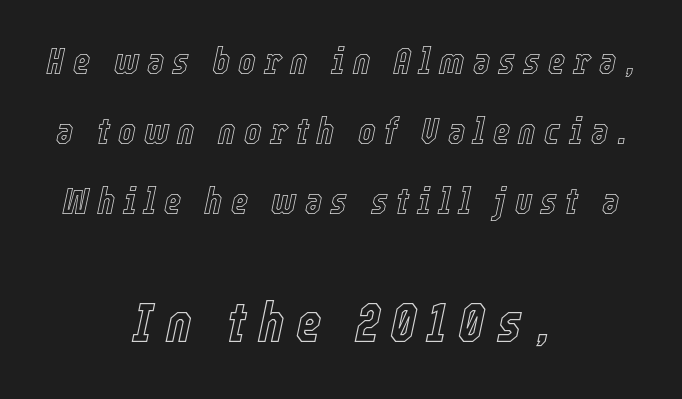
The image shows 55 px condensed type, italic (leaning right); set centered, line spacing 1.89x, unusually wide letter spacing (+0.22 em), not underlined; the second (bottom) block is 1.49x larger; a medium x-height.
